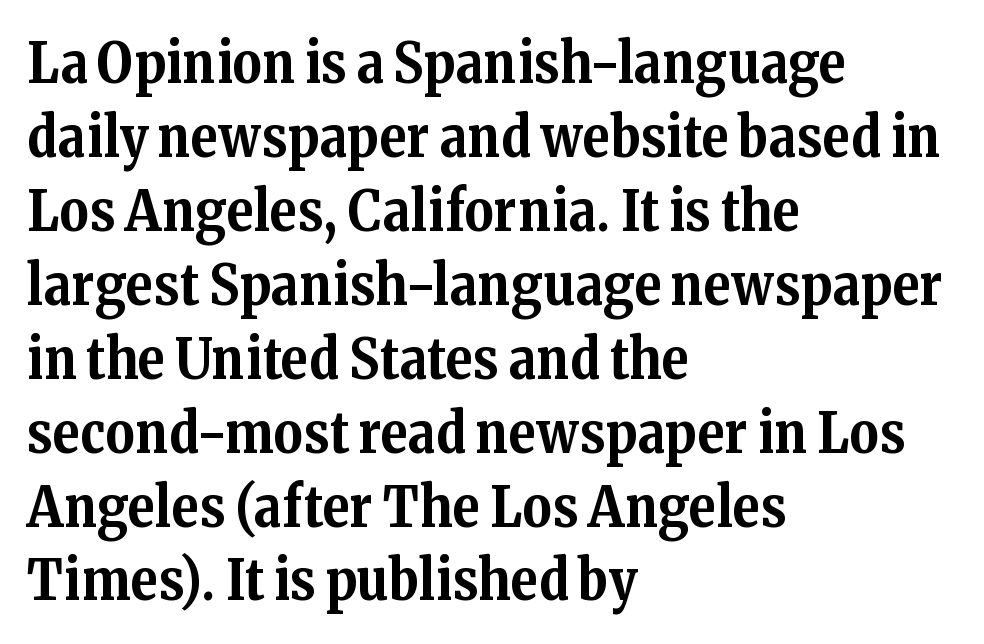
{"serif": "yes", "italic": "no", "bold": "yes", "weight": "bold", "width": "normal", "stroke_contrast": "medium", "x_height": "medium", "monospaced": "no", "underline": "no", "align": "left", "line_spacing": "normal", "line_spacing_ratio": 1.32, "letter_spacing": "normal", "letter_spacing_em": 0.0, "glyph_px": 56}
